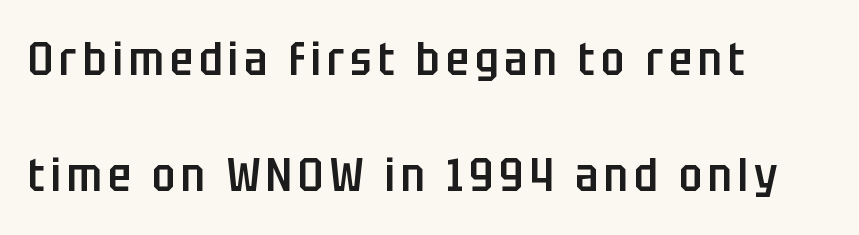
{"serif": "no", "italic": "no", "bold": "semi", "weight": "semibold", "width": "condensed", "stroke_contrast": "low", "x_height": "large", "monospaced": "no", "underline": "no", "align": "left", "line_spacing": "loose", "line_spacing_ratio": 2.47, "glyph_px": 47}
